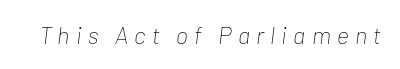
Q: Is the text bold? A: No.
Q: Is the text italic (slanted)? A: Yes, it leans right by about 7 degrees.
Q: Is the text underlined? A: No.
Q: Is the spacing between letters normal or unusually wide? A: Unusually wide.
